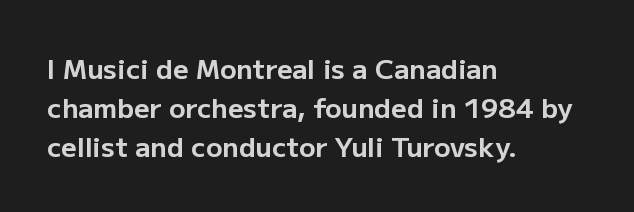
Q: Is the text bold? A: Yes.
Q: Is the text italic (slanted)? A: No, it is upright.
Q: Is the text underlined? A: No.
Q: How is the paragraph aligned? A: Left-aligned.
Q: Is the spacing between letters normal or unusually wide? A: Normal.
Q: Is the spacing between lines tight, normal or loose? A: Normal.
